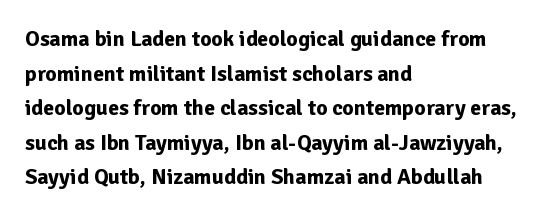
This sample uses an upright cut, with every glyph sitting square on the baseline. Whoever set this chose a conventional vertical rhythm. Students, note that the glyphs here touch the page at normal intervals. Strokes here are thick enough to call this a true bold.
